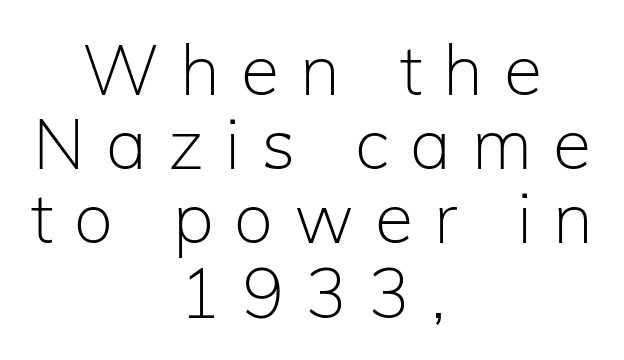
A roman cut, with each character standing at attention. The designer dialed line spacing down below the default. The space beneath each line is pristine and unruled. The compositor balanced each line on the midline.
